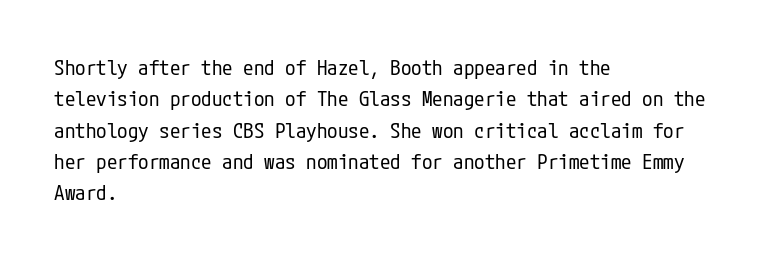
Ordinary non-slanted type is in use. Honestly, the row spacing looks completely unremarkable. These lines keep a tight, regular rhythm from letter to letter. These lines stack with their left ends in a neat column.
